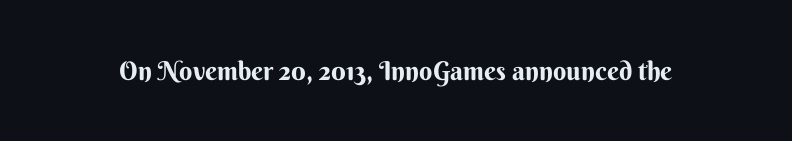
{"italic": "no", "underline": "no", "letter_spacing": "normal", "letter_spacing_em": 0.0, "glyph_px": 26}
